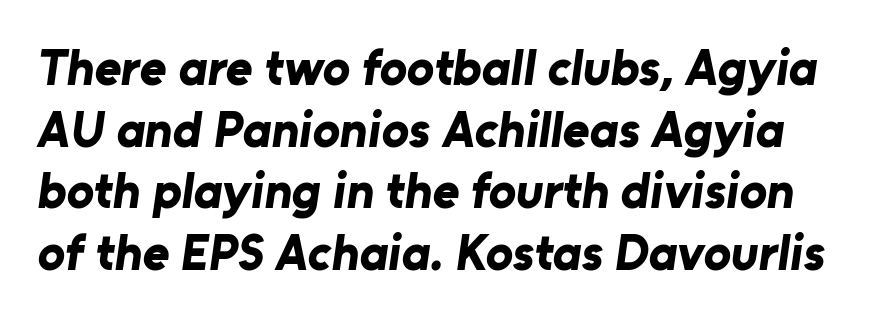
These lines are composed in type without serifs. Spacing verdict: proportional, widths tailored to each character. In terms of letterspacing, this is plain default setting. The foot of each line stays bare and open.
